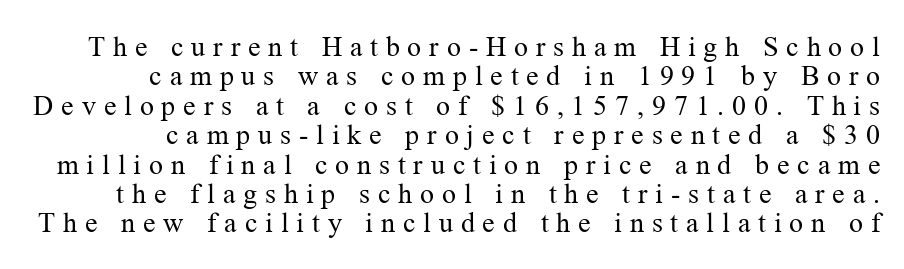
Q: Is the text bold? A: No.
Q: Is the text italic (slanted)? A: No, it is upright.
Q: Is the typeface a serif or a sans-serif typeface? A: Serif.
Q: Is the text underlined? A: No.
Q: Is the spacing between letters normal or unusually wide? A: Unusually wide.
Q: Is the spacing between lines tight, normal or loose? A: Tight.
Q: Width (condensed, normal, or wide)? A: Normal.
Q: Stroke contrast? A: Medium.
Q: x-height? A: Medium.
Q: Monospaced? A: No.
